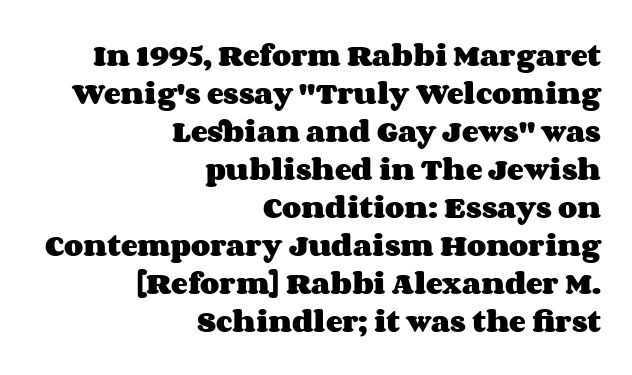
Right-aligned paragraph, ragged on the left. Vertical spacing — default. As a designer I'd log this as weight 700, bold. Beneath every word, the page is bare.
